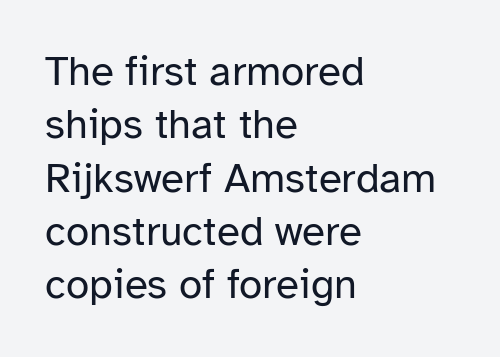
The image shows 42 px regular-weight sans-serif type, upright; set left-aligned, normal line spacing (1.27x), normal letter spacing, not underlined; low stroke contrast and a medium x-height.
